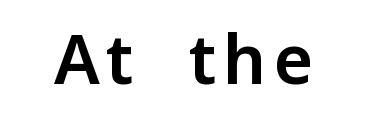
Note the varied advance widths — an 'i' is clearly narrower than an 'm'. Unlike a traditional serif, this face leaves its strokes unadorned. The letters stand straight up with perfectly vertical stems. The words here are not underlined.
